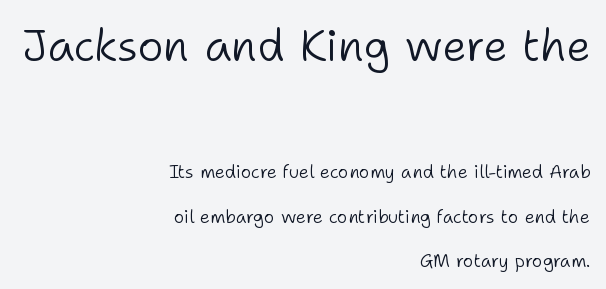
Q: Is the text bold? A: No.
Q: Is the text italic (slanted)? A: No, it is upright.
Q: Is the typeface a serif or a sans-serif typeface? A: Sans-serif.
Q: Is the text underlined? A: No.
Q: How is the paragraph aligned? A: Right-aligned.
Q: Is the spacing between letters normal or unusually wide? A: Normal.
Q: Is the spacing between lines tight, normal or loose? A: Loose.
Q: Which block of text is set in a larger size, the first (top) or the second (bottom)? A: The first (top) one.
Q: Width (condensed, normal, or wide)? A: Normal.
Q: Stroke contrast? A: Low.
Q: x-height? A: Medium.
Q: Monospaced? A: No.
